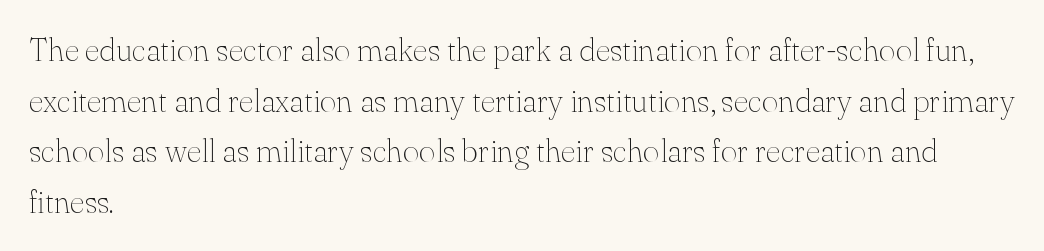
{"serif": "yes", "italic": "no", "bold": "no", "weight": "thin", "width": "normal", "stroke_contrast": "medium", "x_height": "small", "monospaced": "no", "underline": "no", "align": "left", "line_spacing": "normal", "line_spacing_ratio": 1.58, "letter_spacing": "normal", "letter_spacing_em": 0.0, "glyph_px": 32}
